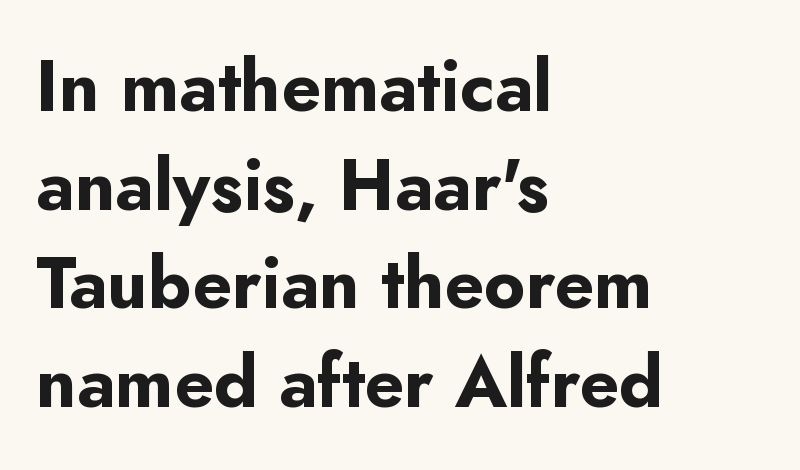
Q: Is the text bold? A: Yes.
Q: Is the text italic (slanted)? A: No, it is upright.
Q: Is the typeface a serif or a sans-serif typeface? A: Sans-serif.
Q: Is the text underlined? A: No.
Q: How is the paragraph aligned? A: Left-aligned.
Q: Is the spacing between letters normal or unusually wide? A: Normal.
Q: Is the spacing between lines tight, normal or loose? A: Normal.
Q: Width (condensed, normal, or wide)? A: Normal.
Q: Stroke contrast? A: Low.
Q: x-height? A: Small.
Q: Monospaced? A: No.
